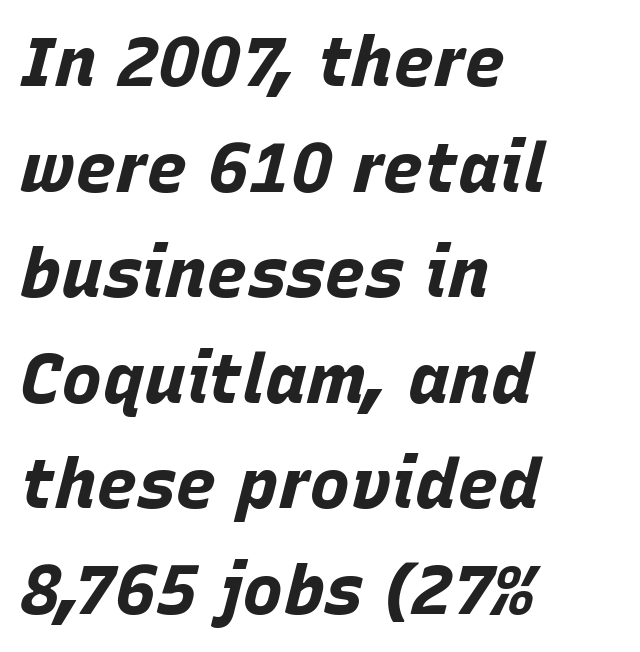
Students, this is bold: see how much ink each stroke carries. The face used here has a pronounced slope to its letters. Does extra space separate the letters? No, they use regular spacing. The compositor pushed each line to the left boundary. In terms of leading, this rendering sits right in the middle.
